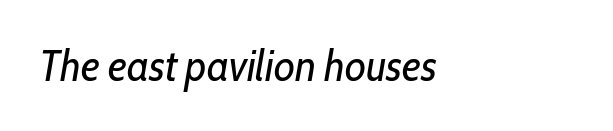
Q: Is the text bold? A: No.
Q: Is the text italic (slanted)? A: Yes, it leans right by about 10 degrees.
Q: Is the text underlined? A: No.
Q: How is the paragraph aligned? A: Left-aligned.
Q: Is the spacing between letters normal or unusually wide? A: Normal.
Q: Width (condensed, normal, or wide)? A: Condensed.
Q: Stroke contrast? A: Low.
Q: x-height? A: Medium.
Q: Monospaced? A: No.
